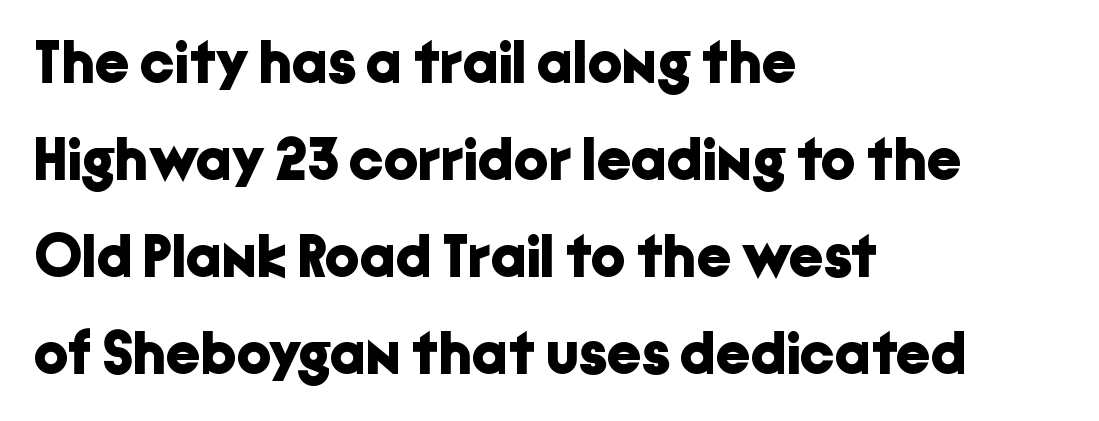
The image shows 61 px bold sans-serif type, upright; set left-aligned, normal line spacing (1.59x), normal letter spacing, not underlined; low stroke contrast and a medium x-height.
